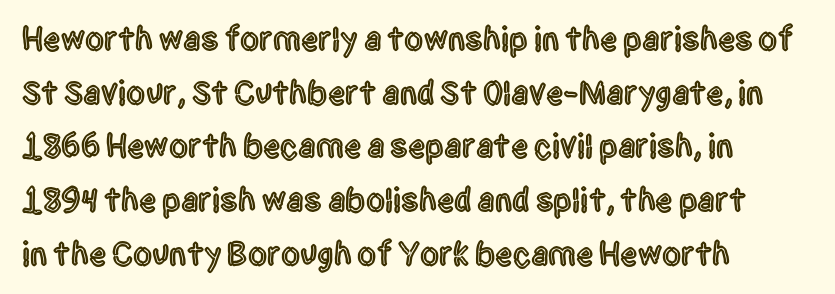
Q: Is the text italic (slanted)? A: No, it is upright.
Q: Is the typeface a serif or a sans-serif typeface? A: Sans-serif.
Q: Is the text underlined? A: No.
Q: How is the paragraph aligned? A: Left-aligned.
Q: Is the spacing between letters normal or unusually wide? A: Normal.
Q: Is the spacing between lines tight, normal or loose? A: Normal.
Q: Width (condensed, normal, or wide)? A: Condensed.
Q: x-height? A: Large.
Q: Monospaced? A: No.
